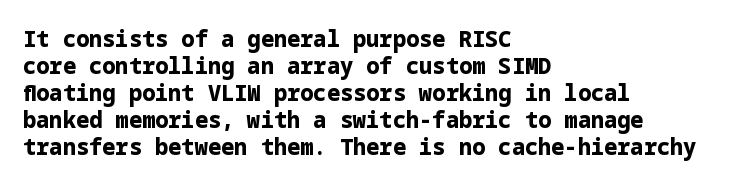
The setting favours the left margin, as ordinary paragraphs usually do. The strip under each line holds only bare page. Every letter is thick-stroked: bold, no question. In terms of posture, this sample is upright. Is the letter spacing exaggerated? No — it looks like the ordinary default.
